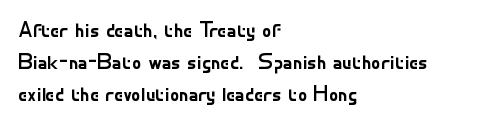
Regarding leading, the lines here are spaced in the standard way. The setting favours the left margin, as ordinary paragraphs usually do. The typeface has the unassuming heft of standard copy or less. The tracking reads as untouched default to a designer's eye. Type without underlining. Vertical strokes here are truly vertical.
